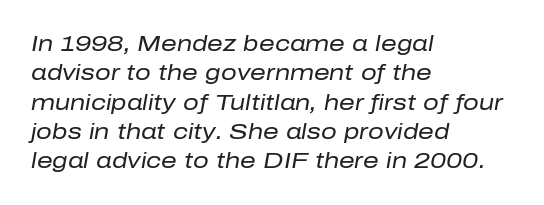
{"italic": "yes", "lean": "right", "slant_degrees": 10, "bold": "no", "underline": "no", "align": "left", "line_spacing": "normal", "line_spacing_ratio": 1.33, "letter_spacing": "normal", "letter_spacing_em": 0.0, "glyph_px": 22}
